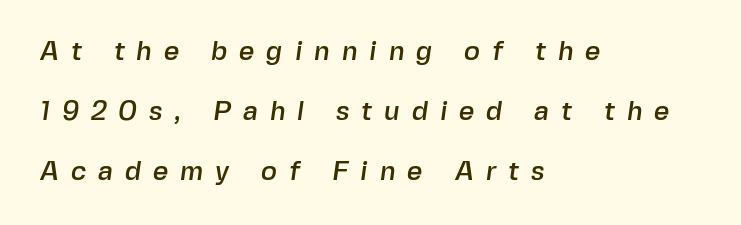
The lines are spread far apart with generous leading. Leftover space on each line is placed entirely after the last word. Unmarked baselines from the first word to the last. Display-style spreading of the glyphs; the letterfit is very open.
